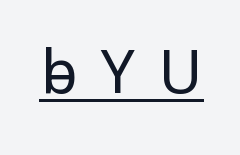
The image shows 60 px light sans-serif type, upright; set unusually wide letter spacing (+0.41 em), underlined; low stroke contrast and a medium x-height.
